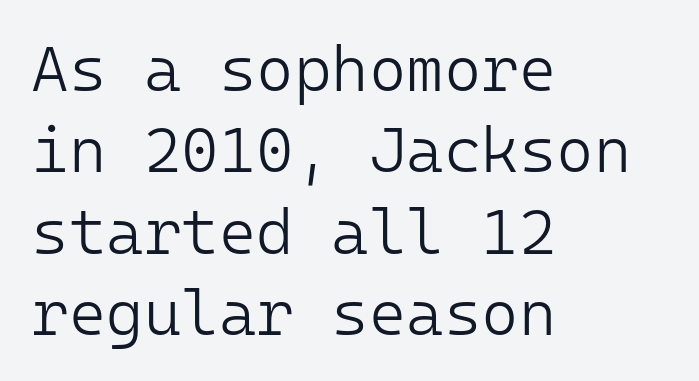
Q: Is the text bold? A: No.
Q: Is the text italic (slanted)? A: No, it is upright.
Q: Is the typeface a serif or a sans-serif typeface? A: Sans-serif.
Q: Is the text underlined? A: No.
Q: How is the paragraph aligned? A: Left-aligned.
Q: Is the spacing between letters normal or unusually wide? A: Normal.
Q: Is the spacing between lines tight, normal or loose? A: Normal.
Q: Width (condensed, normal, or wide)? A: Normal.
Q: Stroke contrast? A: Low.
Q: x-height? A: Medium.
Q: Monospaced? A: Yes.
